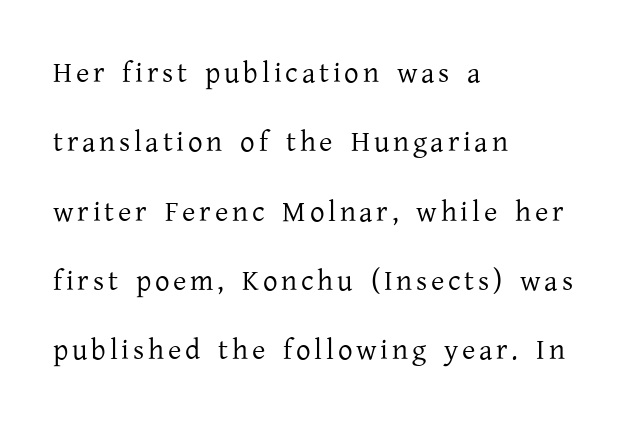
Q: Is the text bold? A: No.
Q: Is the text italic (slanted)? A: No, it is upright.
Q: Is the typeface a serif or a sans-serif typeface? A: Serif.
Q: Is the text underlined? A: No.
Q: How is the paragraph aligned? A: Left-aligned.
Q: Is the spacing between lines tight, normal or loose? A: Loose.
Q: Width (condensed, normal, or wide)? A: Normal.
Q: Stroke contrast? A: Low.
Q: x-height? A: Medium.
Q: Monospaced? A: No.
